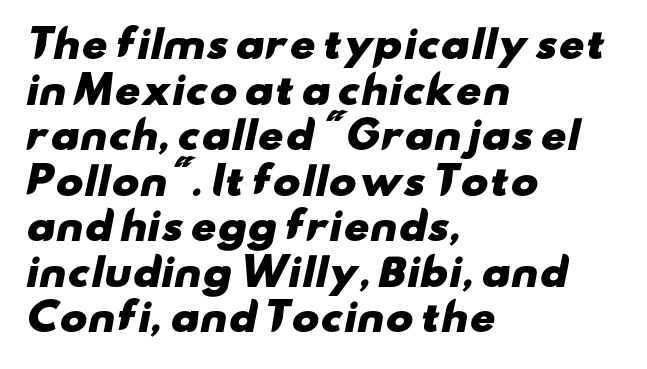
Left-aligned paragraph, ragged on the right. Weight: bold. Short note: letters normally spaced. This sample has the flowing, uneven cadence of proportional lettering.
